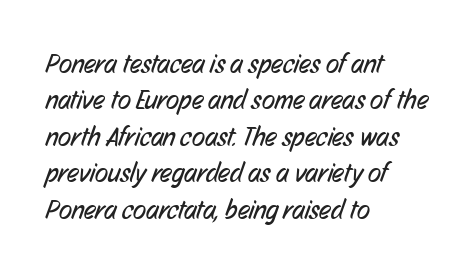
The image shows 27 px text type; set left-aligned, normal line spacing (1.35x), normal letter spacing, not underlined.
